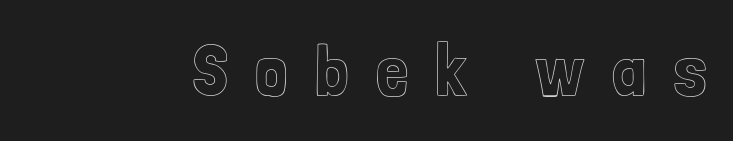
{"italic": "no", "width": "condensed", "x_height": "medium", "monospaced": "no", "underline": "no", "letter_spacing": "wide", "letter_spacing_em": 0.38, "glyph_px": 72}
